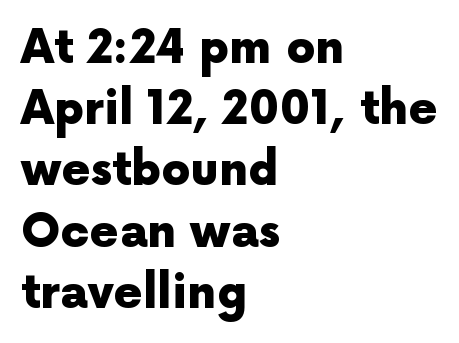
The image shows 46 px heavy sans-serif type, upright; set left-aligned, normal line spacing (1.33x), normal letter spacing, not underlined; a medium x-height.
